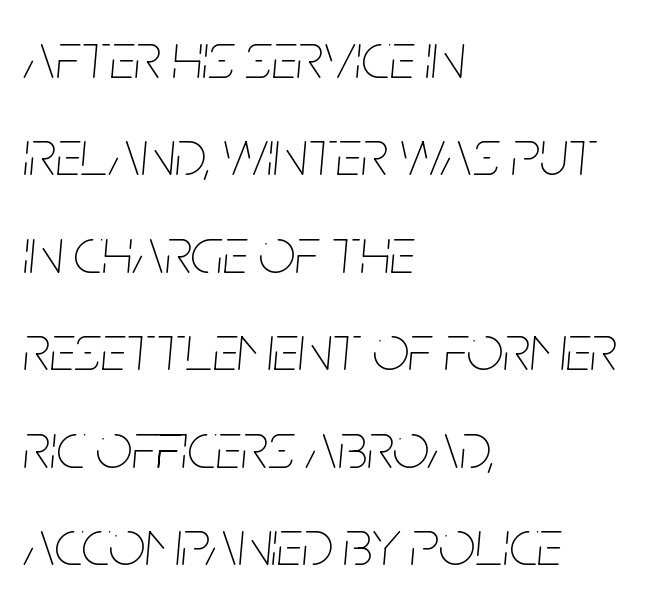
Q: Is the text bold? A: No.
Q: Is the text italic (slanted)? A: Yes, it leans right by about 5 degrees.
Q: Is the text underlined? A: No.
Q: How is the paragraph aligned? A: Left-aligned.
Q: Is the spacing between letters normal or unusually wide? A: Normal.
Q: Is the spacing between lines tight, normal or loose? A: Normal.
Q: Width (condensed, normal, or wide)? A: Condensed.
Q: Stroke contrast? A: Low.
Q: x-height? A: Large.
Q: Monospaced? A: No.
